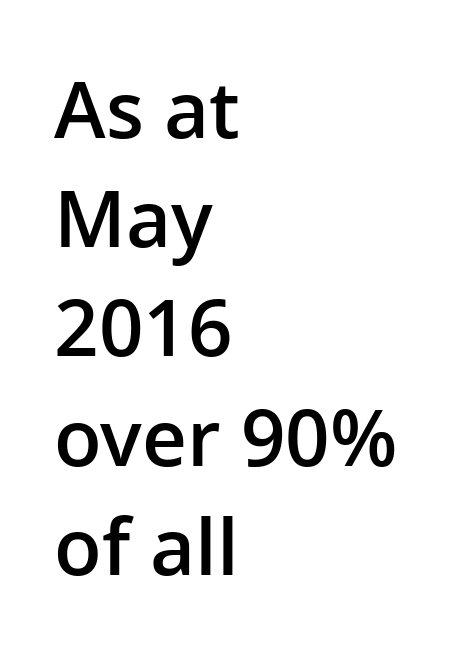
Caption: multi-line text, flush left, ragged right. The glyphs in this specimen are sans serif. The letters stand upright; this is a roman face. Its strokes are somewhat broadened, the hallmark of semibold type. Bare-footed words on every line. This sample uses plain, unmodified letter spacing.
